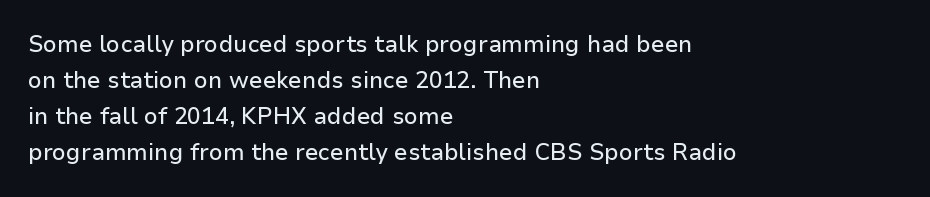
{"italic": "no", "underline": "no", "align": "left", "line_spacing": "normal", "line_spacing_ratio": 1.56, "letter_spacing": "normal", "letter_spacing_em": 0.0, "glyph_px": 23}
